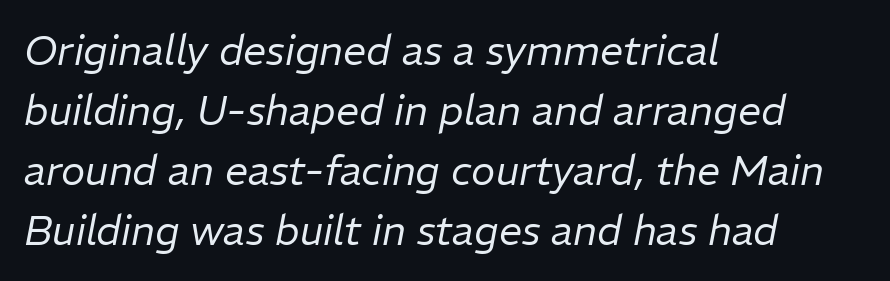
The image shows 41 px regular-weight type, italic (leaning right); set left-aligned, normal line spacing (1.46x), normal letter spacing, not underlined; low stroke contrast and a medium x-height.
